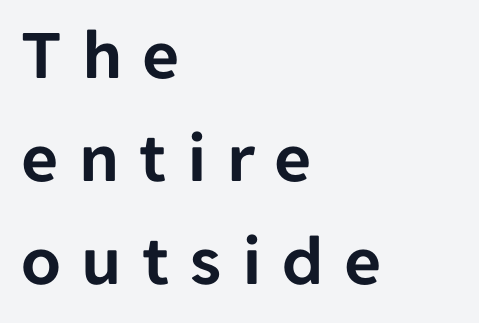
{"serif": "no", "italic": "no", "width": "normal", "stroke_contrast": "low", "x_height": "medium", "monospaced": "no", "underline": "no", "align": "left", "line_spacing": "normal", "line_spacing_ratio": 1.43, "letter_spacing": "wide", "letter_spacing_em": 0.28, "glyph_px": 72}
